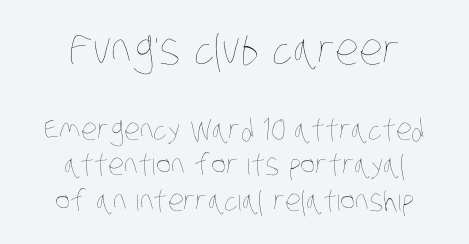
{"bold": "no", "weight": "thin", "width": "condensed", "stroke_contrast": "low", "x_height": "large", "monospaced": "no", "underline": "no", "align": "center", "line_spacing_ratio": 1.22, "letter_spacing": "normal", "letter_spacing_em": 0.0, "larger_block": "first", "size_ratio": 1.48, "glyph_px": 43}
